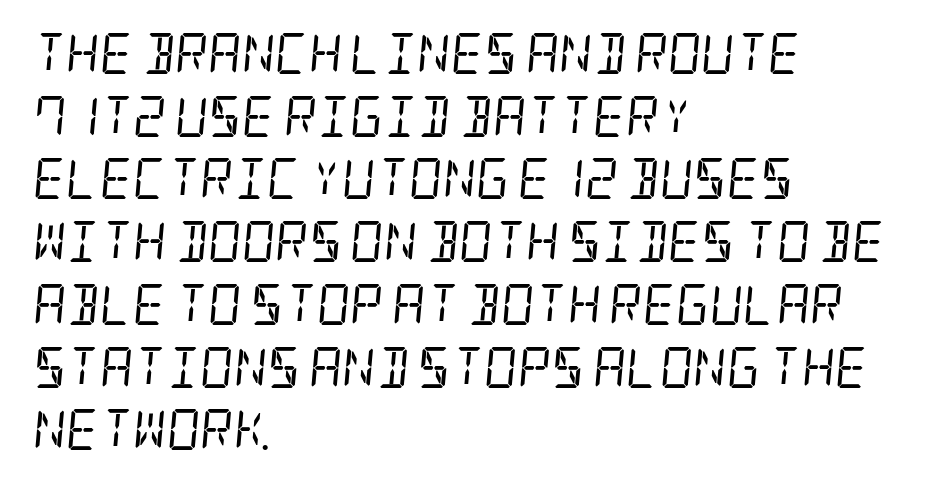
Q: Is the text bold? A: No.
Q: Is the text italic (slanted)? A: Yes, it leans right by about 5 degrees.
Q: Is the typeface a serif or a sans-serif typeface? A: Serif.
Q: Is the text underlined? A: No.
Q: How is the paragraph aligned? A: Left-aligned.
Q: Is the spacing between letters normal or unusually wide? A: Normal.
Q: Is the spacing between lines tight, normal or loose? A: Normal.
Q: Width (condensed, normal, or wide)? A: Condensed.
Q: Stroke contrast? A: Low.
Q: x-height? A: Large.
